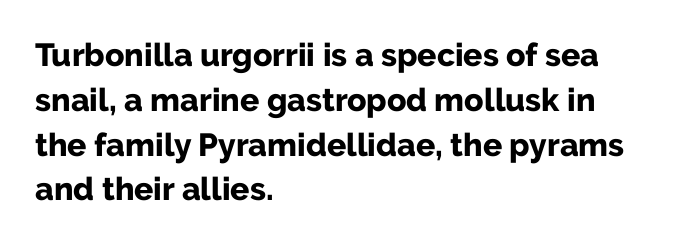
{"serif": "no", "italic": "no", "bold": "yes", "weight": "bold", "width": "normal", "stroke_contrast": "low", "x_height": "medium", "monospaced": "no", "underline": "no", "align": "left", "line_spacing": "normal", "line_spacing_ratio": 1.4, "letter_spacing": "normal", "letter_spacing_em": 0.0, "glyph_px": 32}
